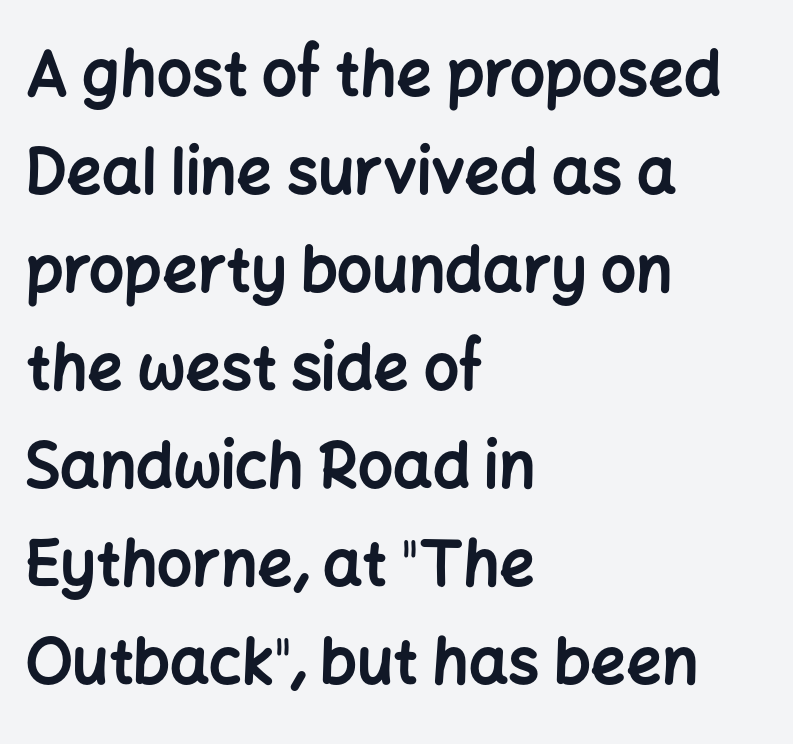
{"serif": "no", "italic": "no", "bold": "yes", "weight": "bold", "width": "normal", "stroke_contrast": "low", "x_height": "medium", "monospaced": "no", "underline": "no", "align": "left", "line_spacing": "normal", "line_spacing_ratio": 1.58, "letter_spacing": "normal", "letter_spacing_em": 0.0, "glyph_px": 62}
